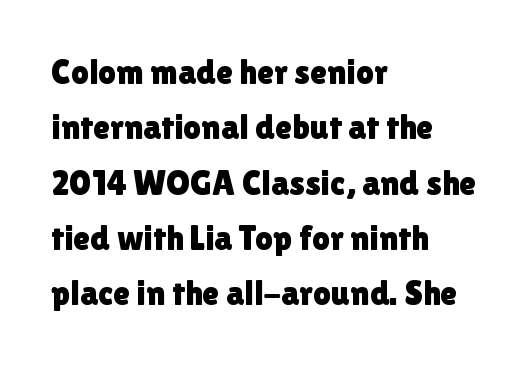
{"serif": "no", "italic": "no", "width": "normal", "stroke_contrast": "low", "x_height": "medium", "monospaced": "no", "underline": "no", "align": "left", "line_spacing": "normal", "line_spacing_ratio": 1.58, "letter_spacing": "normal", "letter_spacing_em": 0.0, "glyph_px": 35}
